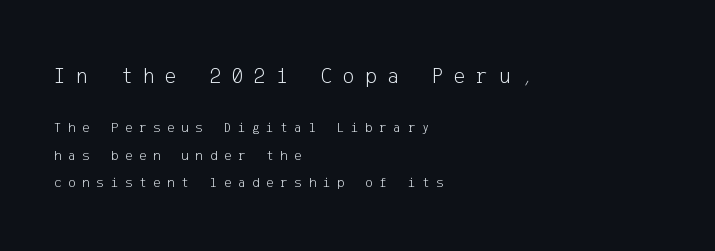
In this sample the first text group is rendered at the bigger scale. Heaviness? Minimal to ordinary, like unemphasized prose. Italic? Not at all — the glyphs are vertical. These lines stand farther apart than default settings would place them. Each word looks stretched out because of the extra space between its letters.
